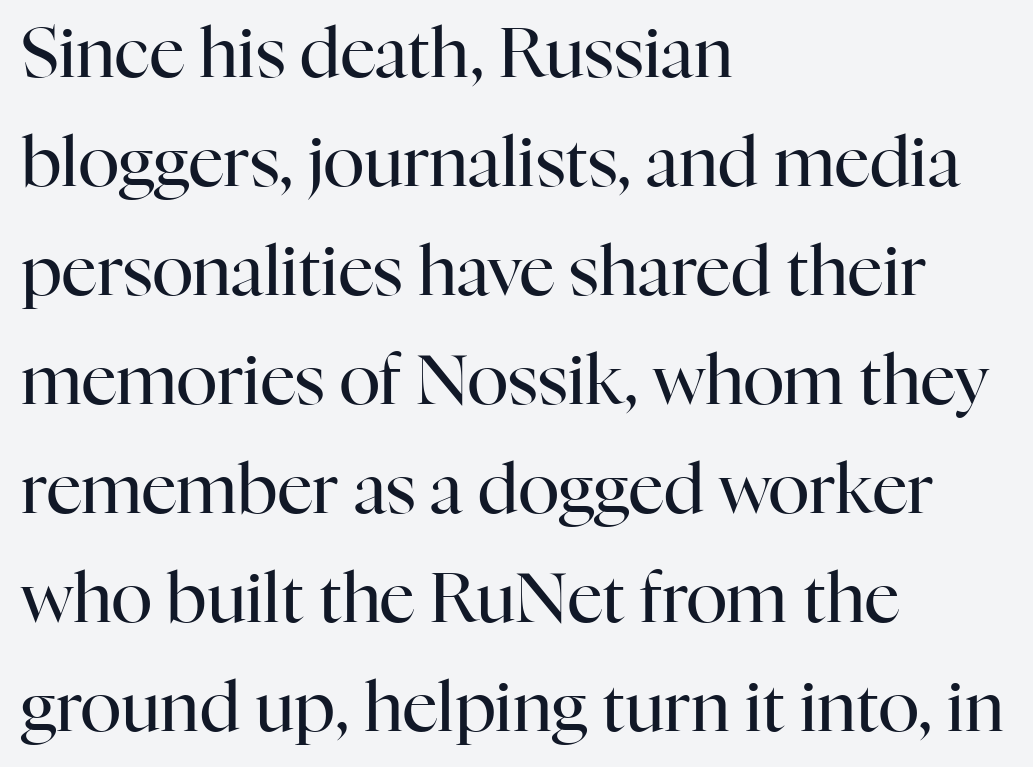
The image shows 69 px regular-weight serif type, upright; set left-aligned, normal line spacing (1.58x), normal letter spacing, not underlined; high stroke contrast and a medium x-height.
